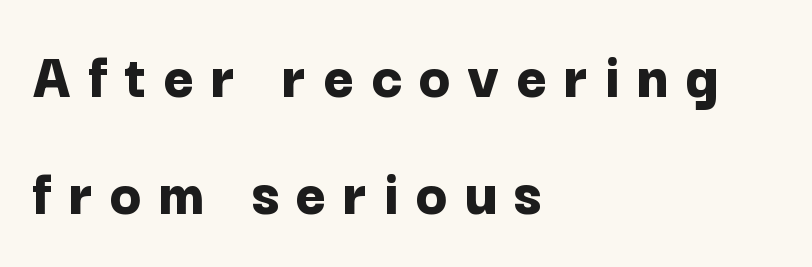
Q: Is the text bold? A: Yes.
Q: Is the text italic (slanted)? A: No, it is upright.
Q: Is the typeface a serif or a sans-serif typeface? A: Sans-serif.
Q: Is the text underlined? A: No.
Q: How is the paragraph aligned? A: Left-aligned.
Q: Is the spacing between letters normal or unusually wide? A: Unusually wide.
Q: Width (condensed, normal, or wide)? A: Normal.
Q: Stroke contrast? A: Low.
Q: x-height? A: Medium.
Q: Monospaced? A: No.
